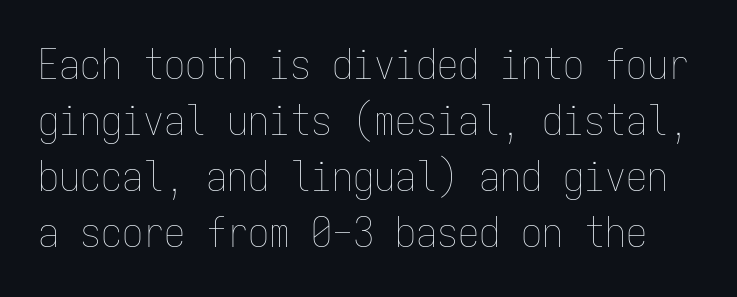
Q: Is the text bold? A: No.
Q: Is the text italic (slanted)? A: No, it is upright.
Q: Is the text underlined? A: No.
Q: Is the spacing between letters normal or unusually wide? A: Normal.
Q: Is the spacing between lines tight, normal or loose? A: Normal.
Q: Width (condensed, normal, or wide)? A: Condensed.
Q: Stroke contrast? A: Low.
Q: x-height? A: Medium.
Q: Monospaced? A: Yes.
